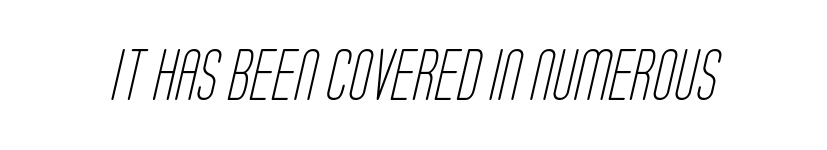
Looks like regular typesetting: each glyph gets only the width it needs. Check the space under the baseline: it is left empty. The font family rendered here belongs to the sans-serif group. No extra tracking has been applied to these lines. The typesetting does not lean heavy: it is not bold.
